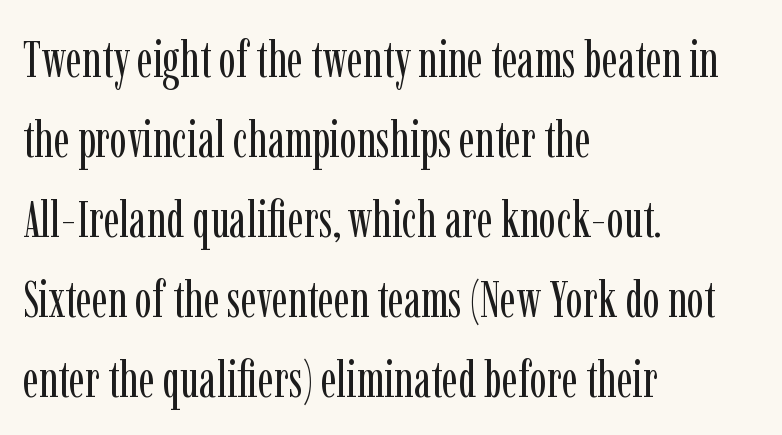
Letter spacing: default. These lines are rendered in a variable-pitch font. Reading down the block, your eye returns to a fixed left position each line. In terms of posture, this sample is upright. The weight would be labelled regular, book, light, or lighter still. Old-style or modern, the face here clearly has serifs.
